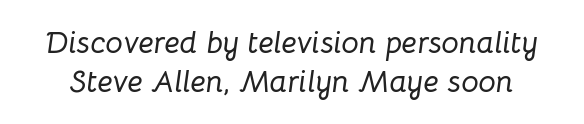
{"italic": "yes", "lean": "right", "slant_degrees": 8, "width": "normal", "stroke_contrast": "low", "x_height": "medium", "monospaced": "no", "underline": "no", "line_spacing": "normal", "line_spacing_ratio": 1.26, "letter_spacing": "normal", "letter_spacing_em": 0.0, "glyph_px": 31}
